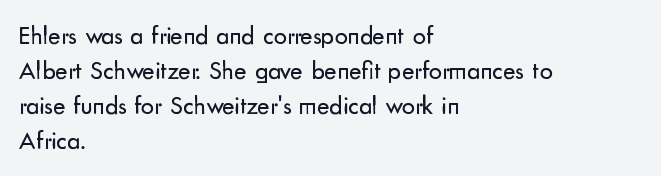
{"italic": "no", "bold": "no", "underline": "no", "align": "left", "line_spacing": "normal", "line_spacing_ratio": 1.35, "letter_spacing": "normal", "letter_spacing_em": 0.0, "glyph_px": 26}
